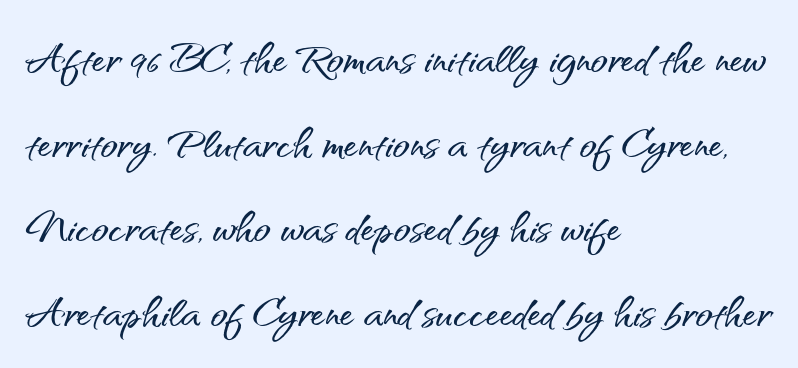
{"serif": "no", "width": "normal", "stroke_contrast": "medium", "x_height": "small", "monospaced": "no", "underline": "no", "align": "left", "line_spacing": "normal", "line_spacing_ratio": 1.51, "letter_spacing": "normal", "letter_spacing_em": 0.0, "glyph_px": 56}
